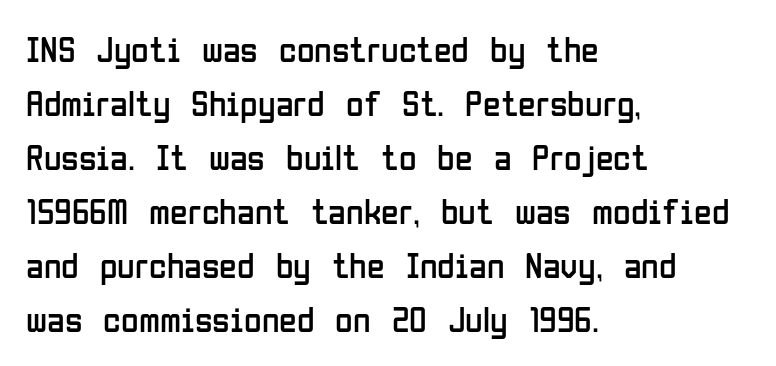
Each line starts at the same left margin while the right side varies. The passage shown is not underscored anywhere. Each letter keeps its own natural width here, so spacing adapts to shape. This is not heavy type; no bold has been used. Does the lettering tilt? It doesn't — this is upright. The glyphs in this specimen are sans serif.
